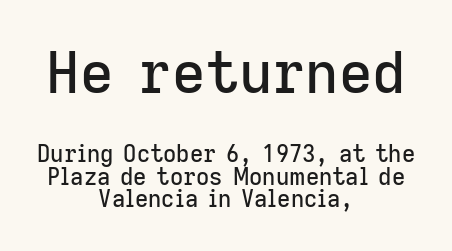
{"serif": "no", "italic": "no", "width": "normal", "stroke_contrast": "low", "x_height": "medium", "monospaced": "no", "underline": "no", "align": "center", "line_spacing": "tight", "line_spacing_ratio": 0.98, "letter_spacing": "normal", "letter_spacing_em": 0.0, "larger_block": "first", "size_ratio": 2.52, "glyph_px": 58}
